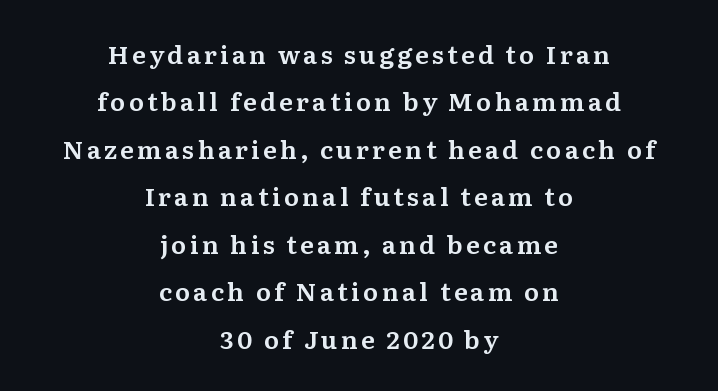
Q: Is the text italic (slanted)? A: No, it is upright.
Q: Is the text underlined? A: No.
Q: How is the paragraph aligned? A: Centered.
Q: Is the spacing between lines tight, normal or loose? A: Loose.
